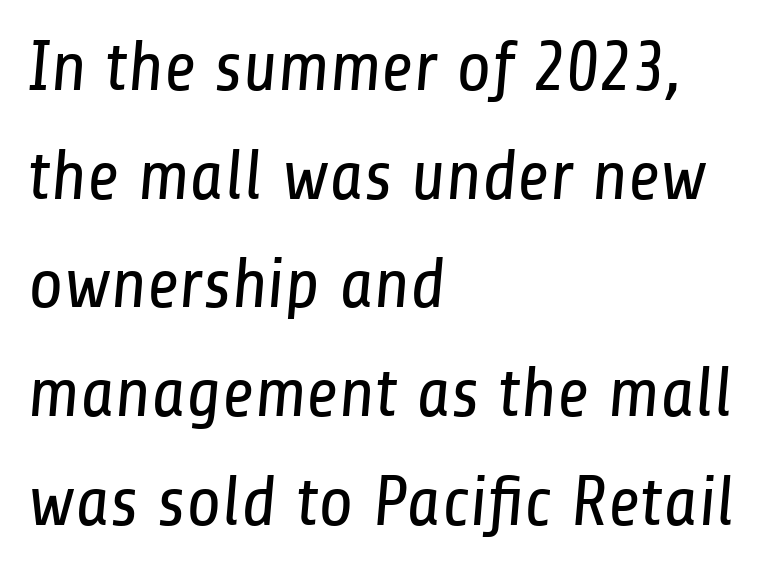
Q: Is the text bold? A: No.
Q: Is the typeface a serif or a sans-serif typeface? A: Sans-serif.
Q: Is the text underlined? A: No.
Q: How is the paragraph aligned? A: Left-aligned.
Q: Is the spacing between letters normal or unusually wide? A: Normal.
Q: Is the spacing between lines tight, normal or loose? A: Normal.
Q: Width (condensed, normal, or wide)? A: Condensed.
Q: Stroke contrast? A: Low.
Q: x-height? A: Medium.
Q: Monospaced? A: No.
